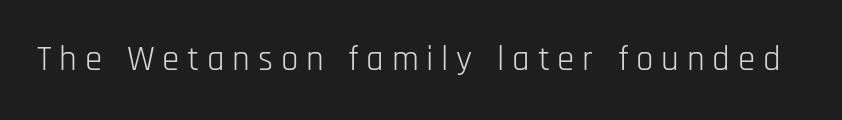
The image shows 35 px light, condensed sans-serif type, upright; set unusually wide letter spacing (+0.22 em), not underlined; low stroke contrast and a large x-height.
